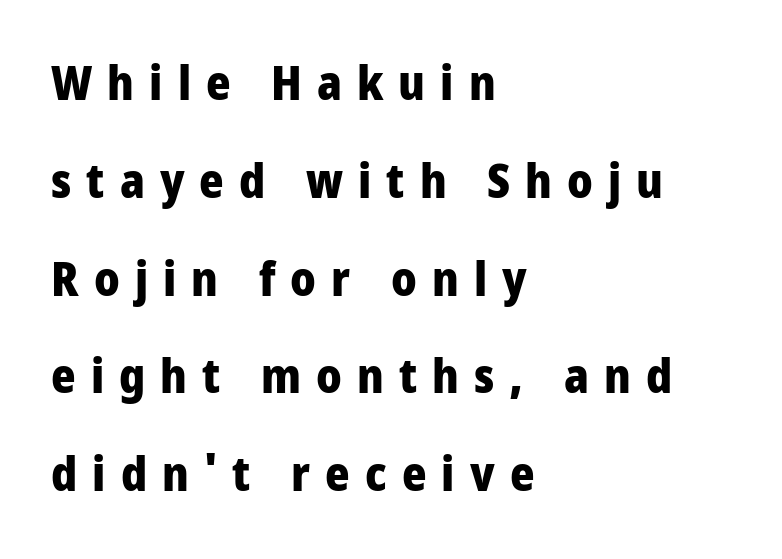
{"serif": "no", "italic": "no", "bold": "yes", "weight": "heavy", "width": "condensed", "stroke_contrast": "low", "x_height": "large", "monospaced": "no", "underline": "no", "align": "left", "line_spacing": "loose", "line_spacing_ratio": 2.08, "letter_spacing": "wide", "letter_spacing_em": 0.32, "glyph_px": 47}
